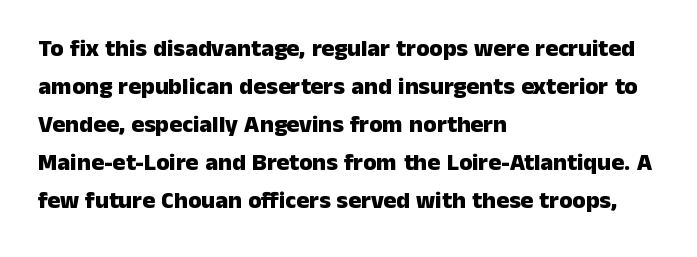
Q: Is the text bold? A: Yes.
Q: Is the text italic (slanted)? A: No, it is upright.
Q: Is the text underlined? A: No.
Q: How is the paragraph aligned? A: Left-aligned.
Q: Is the spacing between letters normal or unusually wide? A: Normal.
Q: Is the spacing between lines tight, normal or loose? A: Normal.
